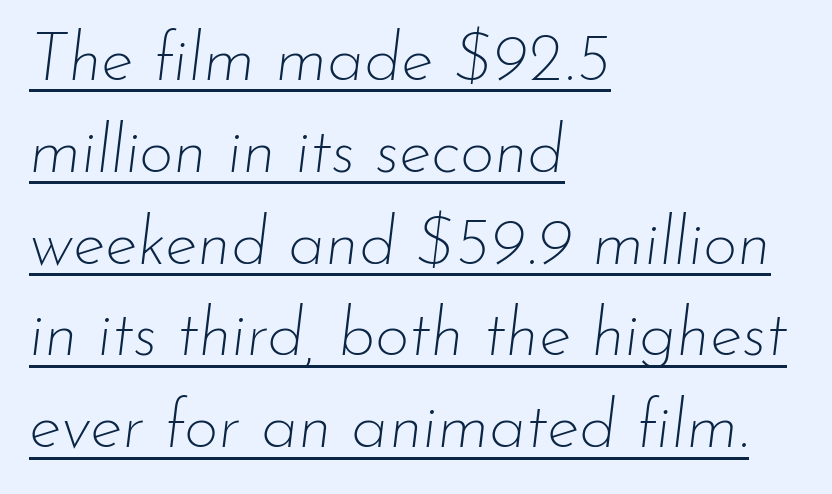
{"italic": "yes", "lean": "right", "slant_degrees": 7, "bold": "no", "weight": "thin", "width": "normal", "stroke_contrast": "low", "x_height": "small", "monospaced": "no", "underline": "yes", "align": "left", "line_spacing": "normal", "line_spacing_ratio": 1.37, "letter_spacing": "normal", "letter_spacing_em": 0.0, "glyph_px": 67}
